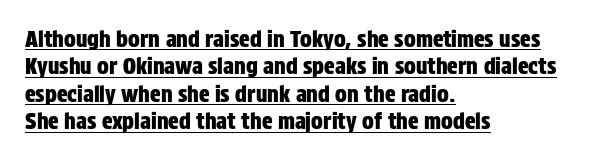
The image shows 22 px text type, upright; set left-aligned, normal line spacing (1.25x), normal letter spacing, underlined.
